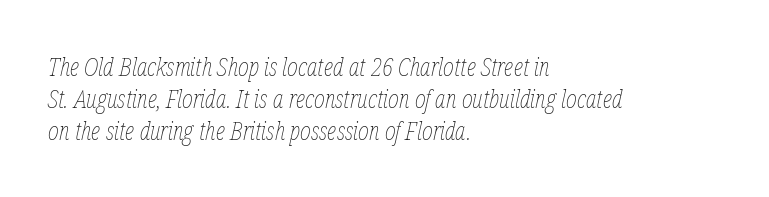
Leftover space on each line is placed entirely after the last word. Anything drawn beneath the words? Only blank space. The letters sit at their default tracking, neither squeezed nor spread. It's the slanting kind of type. The strokes carry an ordinary text weight at most.
